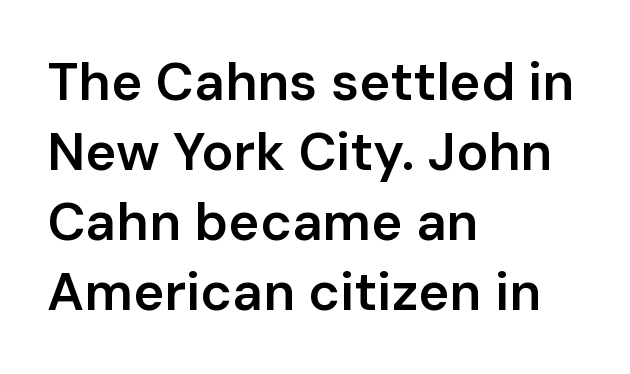
This is sans-serif lettering, the kind often seen on screens and signage. In terms of weight, the rendering is demibold, just under bold. The compositor pushed each line to the left boundary. Is this a fixed-width face? No — the glyphs have proportional, varying widths. Beneath every word, the page is bare.
